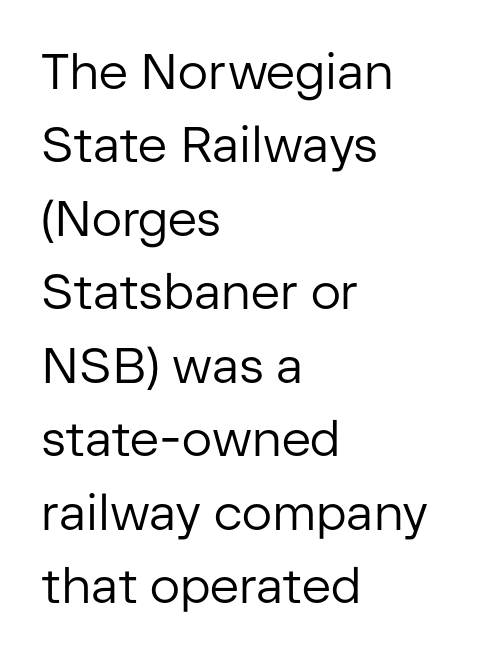
The image shows 50 px regular-weight sans-serif type, upright; set left-aligned, normal line spacing (1.47x), normal letter spacing, not underlined; low stroke contrast and a medium x-height.
